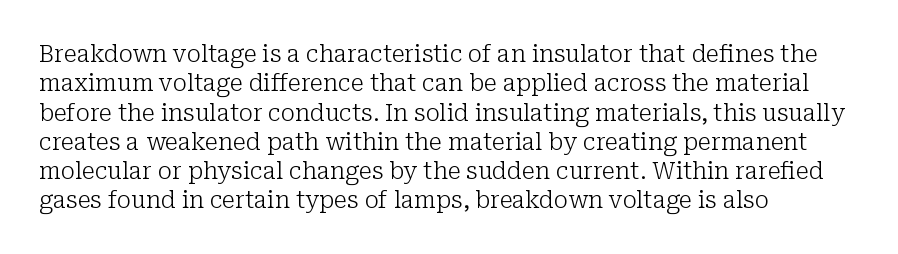
Notice how the stems are strictly vertical — no italics here. Standard letterfit; no display-style spreading of the glyphs. The space beneath each line is pristine and unruled. Counters stay open thanks to moderate or lighter strokes. A classic flush-left, rag-right setting is used for this passage.
